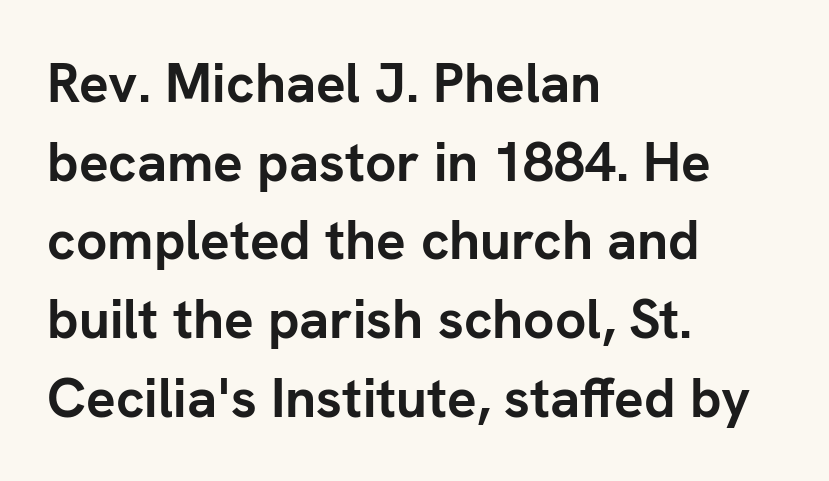
{"serif": "no", "italic": "no", "bold": "yes", "weight": "semibold", "width": "normal", "stroke_contrast": "low", "x_height": "medium", "monospaced": "no", "underline": "no", "align": "left", "line_spacing": "normal", "line_spacing_ratio": 1.43, "letter_spacing": "normal", "letter_spacing_em": 0.0, "glyph_px": 55}
